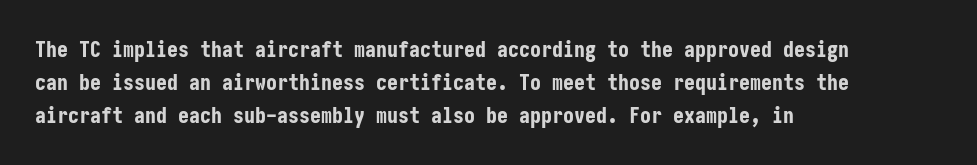
Q: Is the text bold? A: Yes.
Q: Is the text italic (slanted)? A: No, it is upright.
Q: Is the text underlined? A: No.
Q: How is the paragraph aligned? A: Left-aligned.
Q: Is the spacing between letters normal or unusually wide? A: Normal.
Q: Is the spacing between lines tight, normal or loose? A: Normal.
